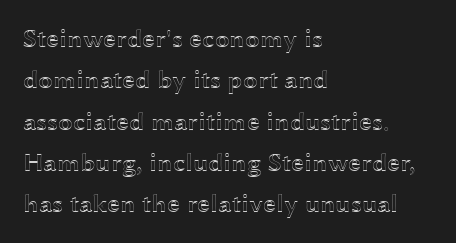
{"italic": "no", "underline": "no", "align": "left", "line_spacing": "normal", "line_spacing_ratio": 1.59, "letter_spacing": "normal", "letter_spacing_em": 0.0, "glyph_px": 26}
